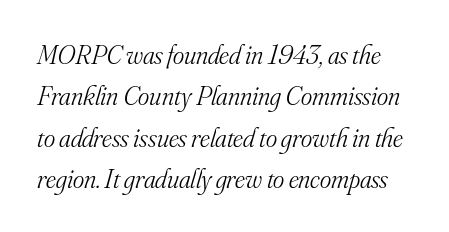
Q: Is the text bold? A: No.
Q: Is the text italic (slanted)? A: Yes, it leans right by about 16 degrees.
Q: Is the text underlined? A: No.
Q: Is the spacing between letters normal or unusually wide? A: Normal.
Q: Is the spacing between lines tight, normal or loose? A: Normal.
